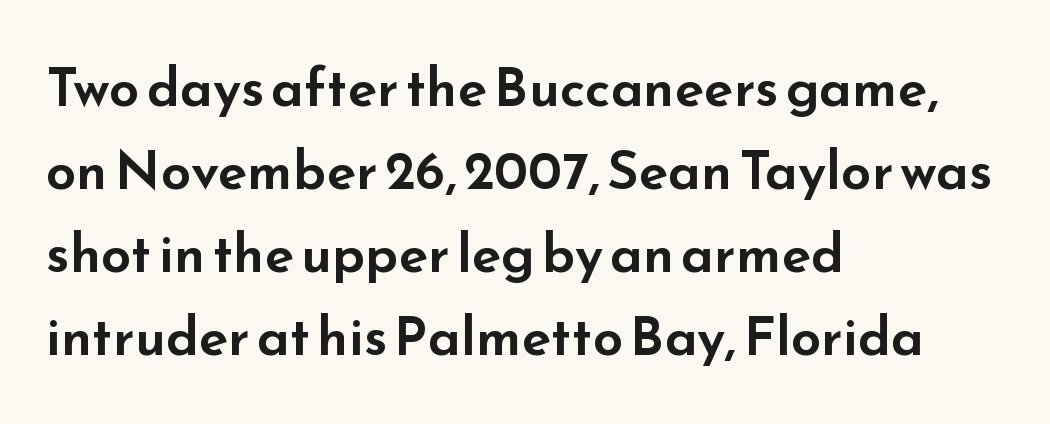
Q: Is the text italic (slanted)? A: No, it is upright.
Q: Is the typeface a serif or a sans-serif typeface? A: Sans-serif.
Q: Is the text underlined? A: No.
Q: How is the paragraph aligned? A: Left-aligned.
Q: Is the spacing between letters normal or unusually wide? A: Normal.
Q: Is the spacing between lines tight, normal or loose? A: Normal.
Q: Width (condensed, normal, or wide)? A: Wide.
Q: Stroke contrast? A: Low.
Q: x-height? A: Small.
Q: Monospaced? A: No.
